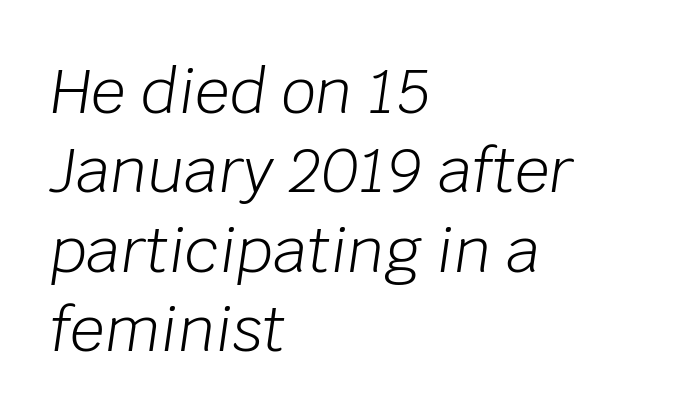
{"italic": "yes", "lean": "right", "slant_degrees": 8, "bold": "no", "weight": "light", "width": "normal", "stroke_contrast": "low", "x_height": "large", "monospaced": "no", "underline": "no", "align": "left", "line_spacing": "normal", "line_spacing_ratio": 1.3, "letter_spacing": "normal", "letter_spacing_em": 0.0, "glyph_px": 61}
